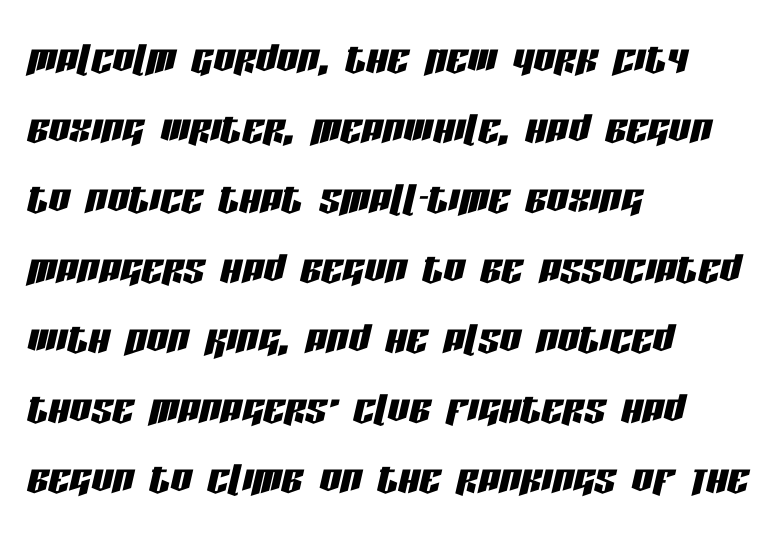
The image shows 53 px condensed type, italic (leaning right); set left-aligned, normal line spacing (1.32x), normal letter spacing, not underlined; low stroke contrast and a large x-height.
